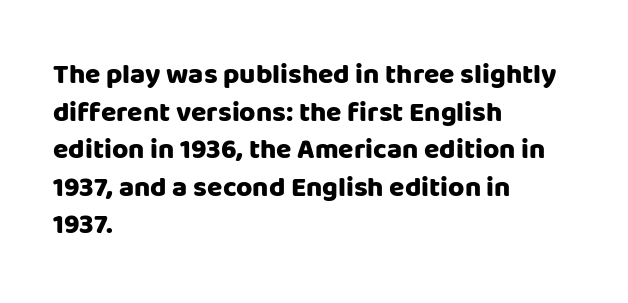
Horizontal alignment here is leftward, the default for most running prose. The font family rendered here belongs to the sans-serif group. Notice how thick the strokes are: this is what a full bold looks like. Designer's note — italics off, roman on.
